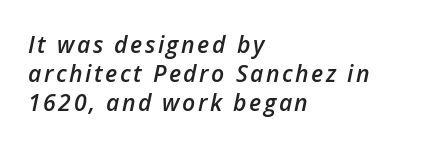
Does the leading feel generous? No, just average. The face used here has a pronounced slope to its letters. Typeset ragged right — the left edge is the straight one. The typesetting leans somewhat heavy: a semibold. Unmarked baselines from the first word to the last.
